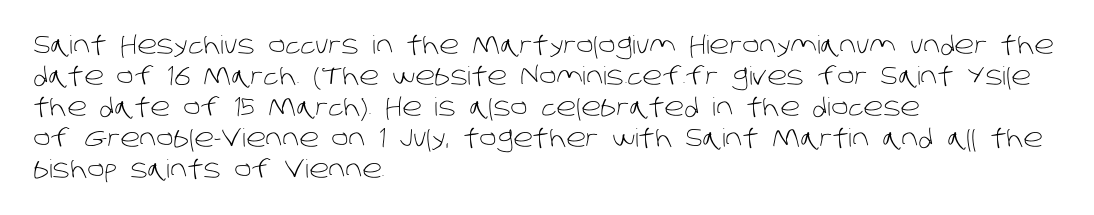
Q: Is the text bold? A: No.
Q: Is the text underlined? A: No.
Q: How is the paragraph aligned? A: Left-aligned.
Q: Is the spacing between letters normal or unusually wide? A: Normal.
